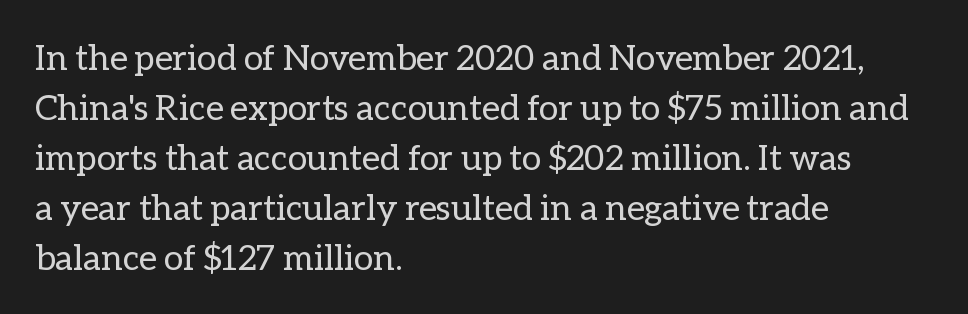
The image shows 35 px regular-weight type, upright; set left-aligned, normal line spacing (1.43x), normal letter spacing, not underlined; low stroke contrast and a medium x-height.
